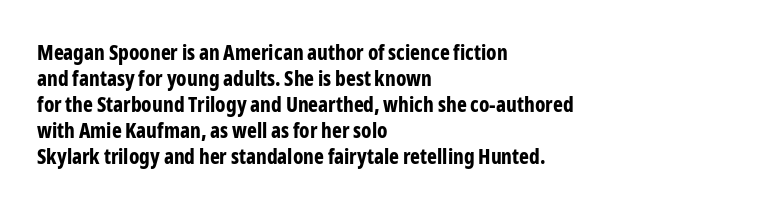
The strokes are fattened all the way to bold. Visually the block forms a straight wall on the left and a jagged coastline on the right. A typesetter would mark this as roman, not italic. The words here are not underlined.
